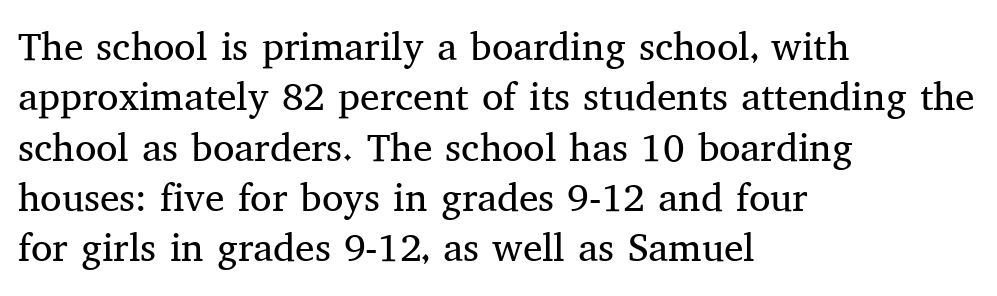
The image shows 39 px regular-weight serif type, upright; set left-aligned, normal line spacing (1.29x), normal letter spacing, not underlined; medium stroke contrast and a medium x-height.
